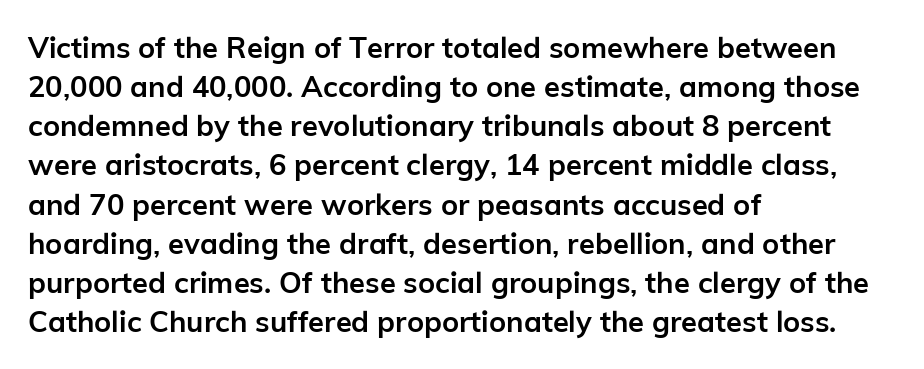
Q: Is the text bold? A: Yes.
Q: Is the text italic (slanted)? A: No, it is upright.
Q: Is the typeface a serif or a sans-serif typeface? A: Sans-serif.
Q: Is the text underlined? A: No.
Q: How is the paragraph aligned? A: Left-aligned.
Q: Is the spacing between letters normal or unusually wide? A: Normal.
Q: Is the spacing between lines tight, normal or loose? A: Normal.
Q: Width (condensed, normal, or wide)? A: Normal.
Q: Stroke contrast? A: Low.
Q: x-height? A: Medium.
Q: Monospaced? A: No.
